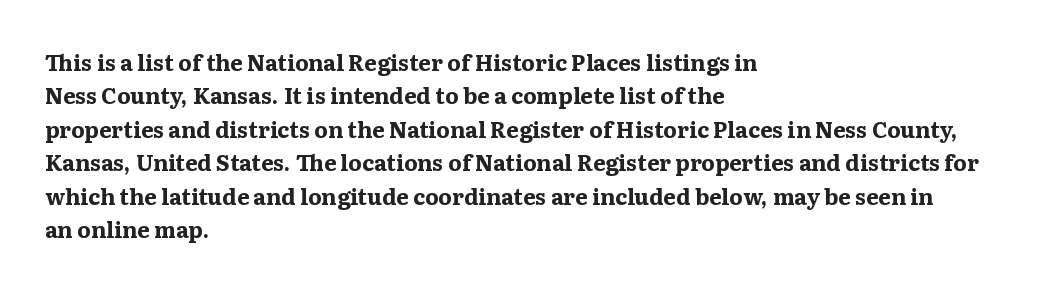
{"italic": "no", "bold": "yes", "underline": "no", "align": "left", "line_spacing": "normal", "line_spacing_ratio": 1.52, "letter_spacing": "normal", "letter_spacing_em": 0.0, "glyph_px": 22}
